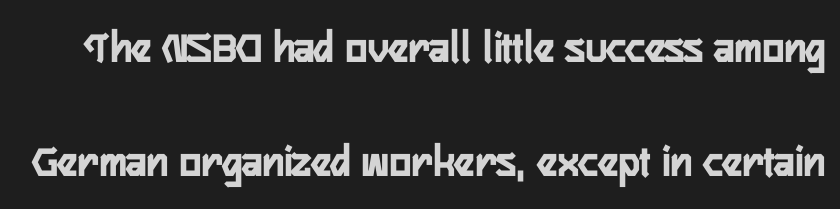
The image shows 46 px semibold, condensed sans-serif type, upright; set loose line spacing (2.47x), normal letter spacing, not underlined; low stroke contrast and a medium x-height.
